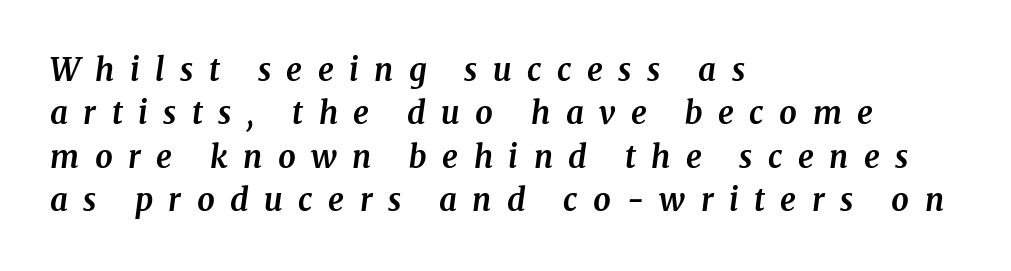
Q: Is the text bold? A: Yes.
Q: Is the text italic (slanted)? A: Yes, it leans right by about 8 degrees.
Q: Is the typeface a serif or a sans-serif typeface? A: Serif.
Q: Is the text underlined? A: No.
Q: How is the paragraph aligned? A: Left-aligned.
Q: Is the spacing between letters normal or unusually wide? A: Unusually wide.
Q: Is the spacing between lines tight, normal or loose? A: Normal.
Q: Width (condensed, normal, or wide)? A: Normal.
Q: Stroke contrast? A: Medium.
Q: x-height? A: Medium.
Q: Monospaced? A: No.
